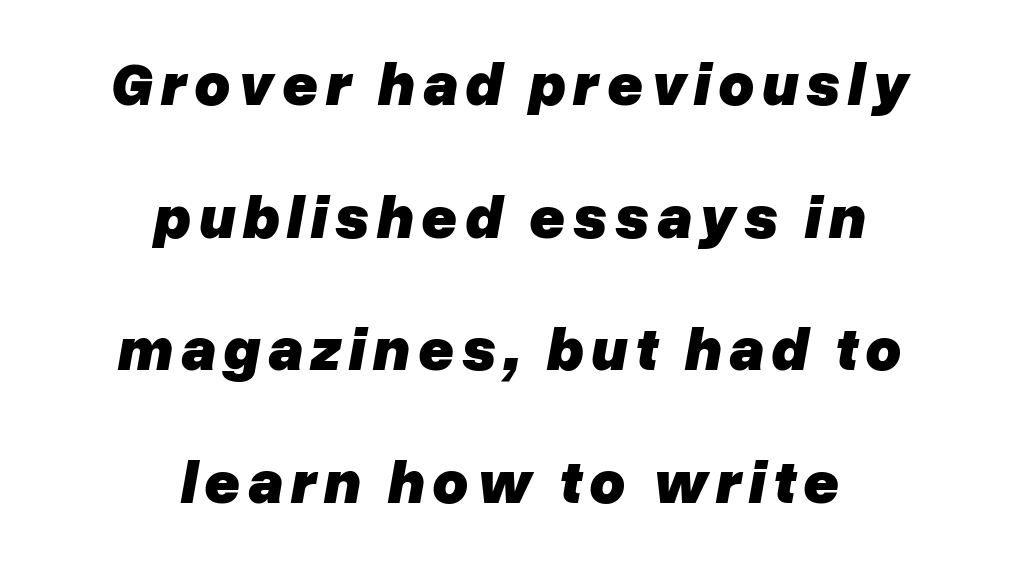
This sample has the flowing, uneven cadence of proportional lettering. Neither beginnings nor endings align; midpoints do. The axis of the letterforms is tilted away from vertical. Descender tails drop into unmarked territory. Successive baselines arrive slowly, with a big drop between each. Bold? Absolutely — the strokes are thick and heavy.
